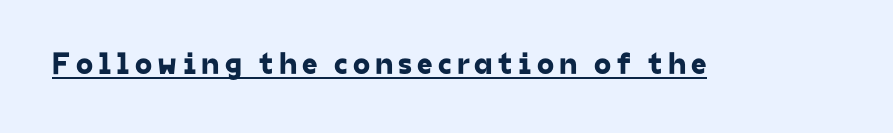
The image shows 31 px sans-serif type; set underlined; low stroke contrast and a medium x-height.
